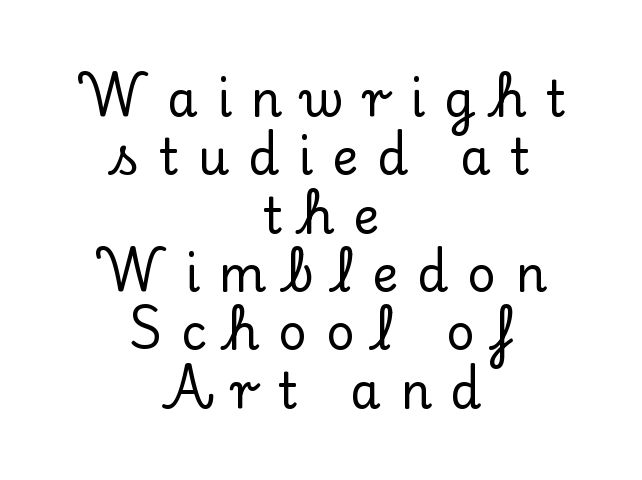
The image shows 49 px serif type, upright; set centered, line spacing 1.19x, unusually wide letter spacing (+0.39 em), not underlined; low stroke contrast and a small x-height.
